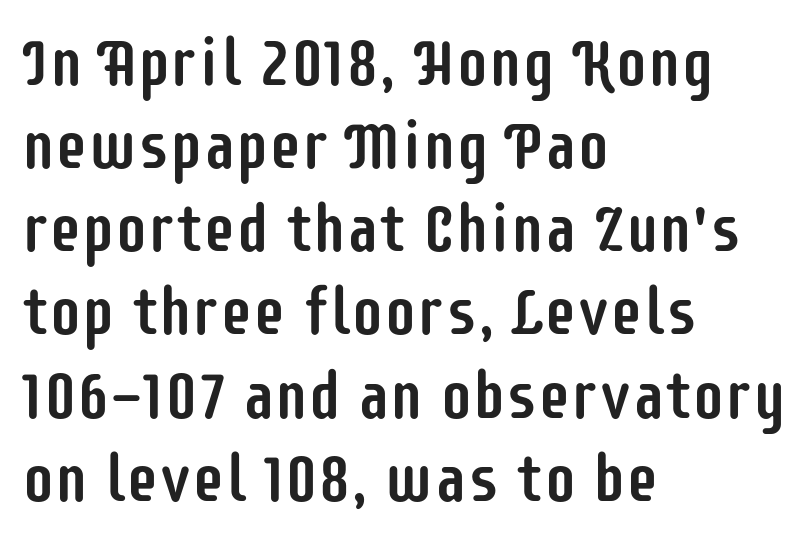
The image shows 66 px condensed sans-serif type, upright; set left-aligned, normal line spacing (1.26x), normal letter spacing, not underlined; low stroke contrast and a large x-height.
